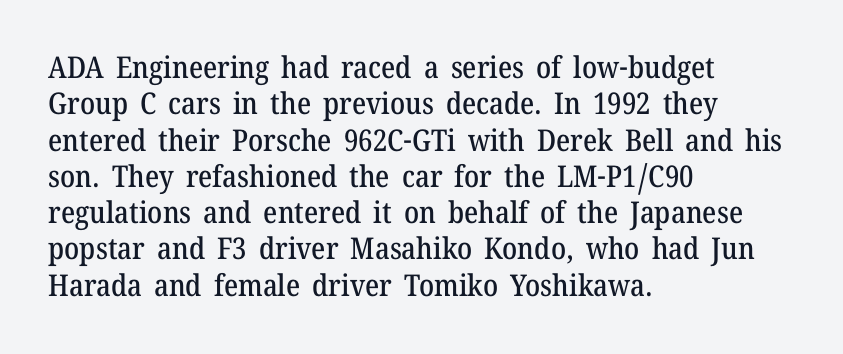
Default kerning and tracking; the words read as compact shapes. Typographically, this falls in the serif category. Line starts are locked; line ends wander. You can tell it's not italic because the verticals are truly vertical. Nobody drew a line under any word here.
